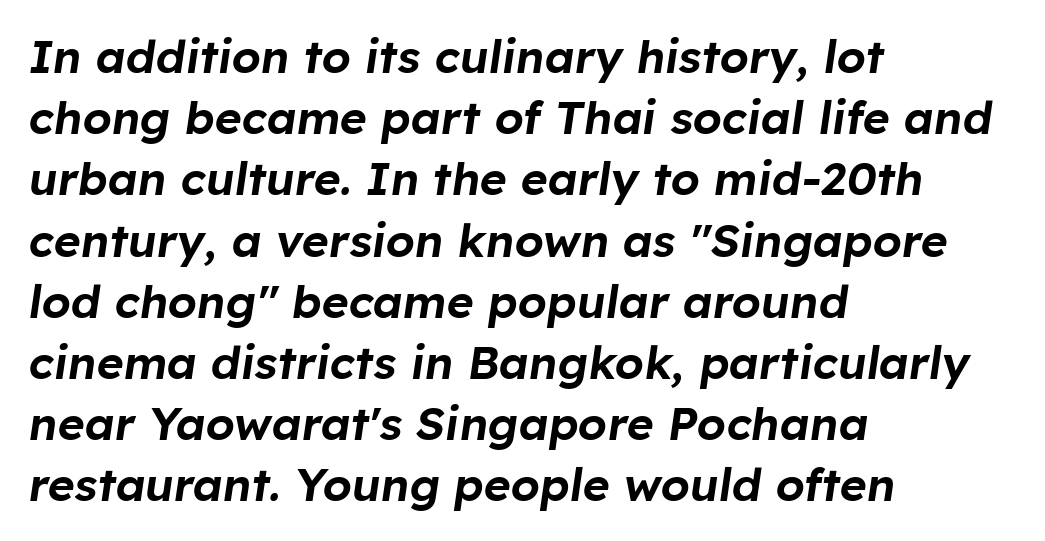
The image shows 46 px text type, italic (leaning right); set left-aligned, normal line spacing (1.33x), normal letter spacing, not underlined; low stroke contrast and a medium x-height.
